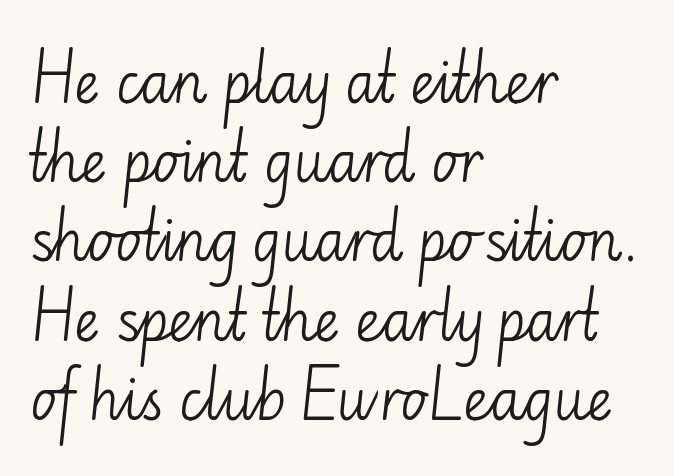
Q: Is the text bold? A: No.
Q: Is the text italic (slanted)? A: Yes.
Q: Is the typeface a serif or a sans-serif typeface? A: Sans-serif.
Q: Is the text underlined? A: No.
Q: How is the paragraph aligned? A: Left-aligned.
Q: Is the spacing between letters normal or unusually wide? A: Normal.
Q: Is the spacing between lines tight, normal or loose? A: Normal.
Q: Width (condensed, normal, or wide)? A: Normal.
Q: Stroke contrast? A: Low.
Q: x-height? A: Small.
Q: Monospaced? A: No.
